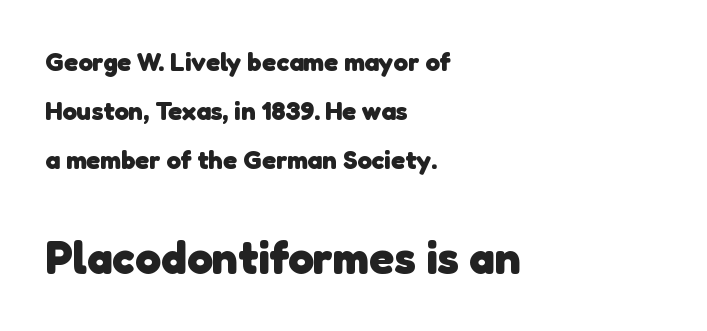
Descenders are the only things crossing below the line. Character widths vary here, with narrow letters taking less room than wide ones. The setting favours the left margin, as ordinary paragraphs usually do. Glyph-to-glyph distance matches everyday printed text.
